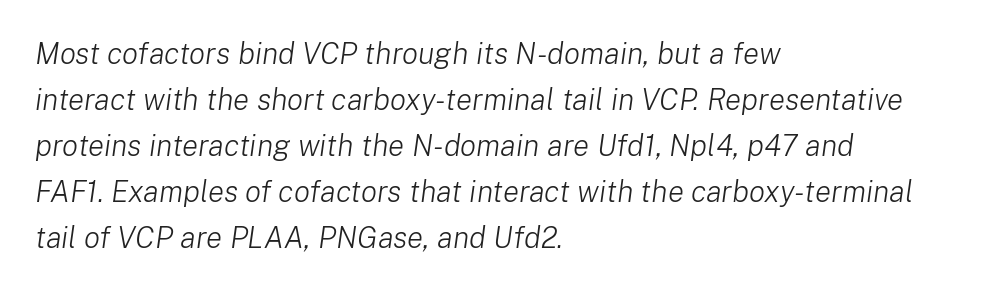
Q: Is the text bold? A: No.
Q: Is the text italic (slanted)? A: Yes, it leans right by about 8 degrees.
Q: Is the text underlined? A: No.
Q: How is the paragraph aligned? A: Left-aligned.
Q: Is the spacing between letters normal or unusually wide? A: Normal.
Q: Is the spacing between lines tight, normal or loose? A: Normal.
Q: Width (condensed, normal, or wide)? A: Normal.
Q: Stroke contrast? A: Low.
Q: x-height? A: Medium.
Q: Monospaced? A: No.
